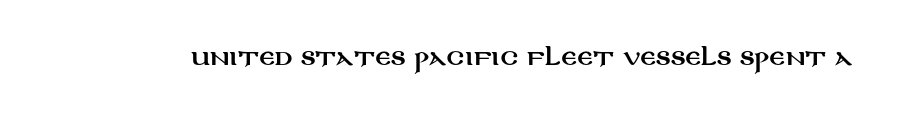
Q: Is the text italic (slanted)? A: No, it is upright.
Q: Is the text underlined? A: No.
Q: Is the spacing between letters normal or unusually wide? A: Normal.
